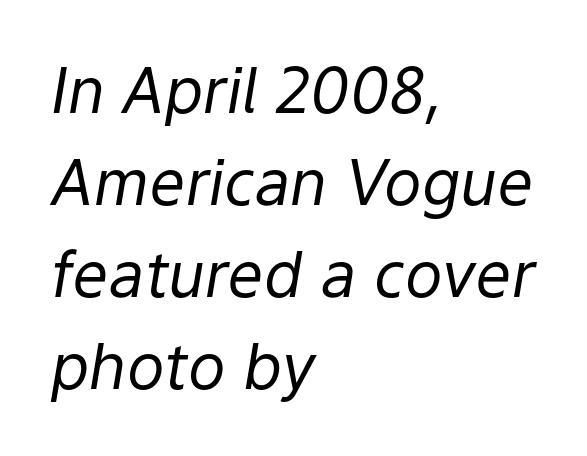
{"italic": "yes", "lean": "right", "slant_degrees": 9, "bold": "no", "weight": "regular", "width": "normal", "stroke_contrast": "low", "x_height": "medium", "monospaced": "no", "underline": "no", "align": "left", "line_spacing": "normal", "line_spacing_ratio": 1.46, "letter_spacing": "normal", "letter_spacing_em": 0.0, "glyph_px": 63}
